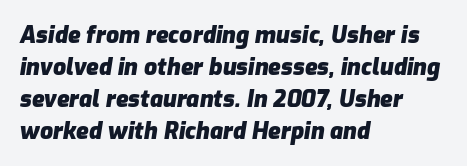
Style check: oblique. These lines stack with their left ends in a neat column. Default kerning and tracking; the words read as compact shapes. Line spacing here is normal.
